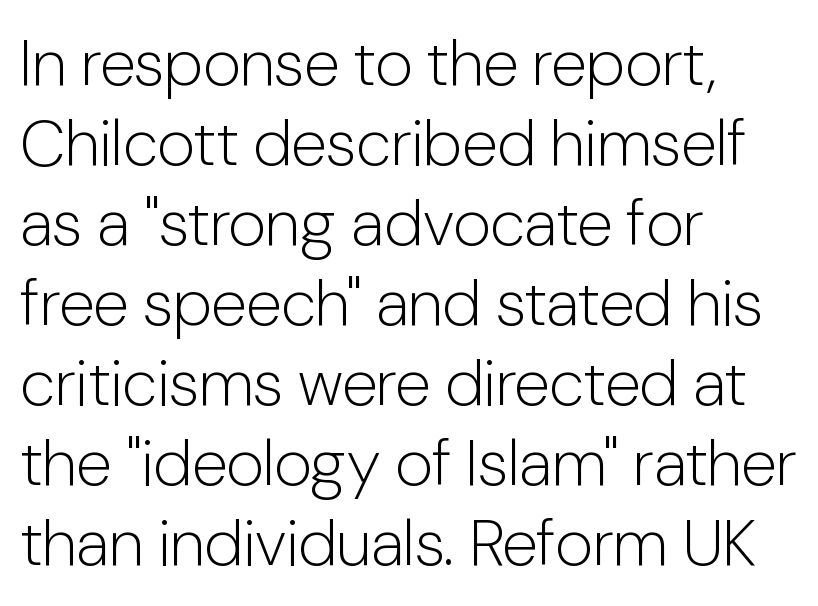
Q: Is the text bold? A: No.
Q: Is the text italic (slanted)? A: No, it is upright.
Q: Is the typeface a serif or a sans-serif typeface? A: Sans-serif.
Q: Is the text underlined? A: No.
Q: How is the paragraph aligned? A: Left-aligned.
Q: Is the spacing between letters normal or unusually wide? A: Normal.
Q: Width (condensed, normal, or wide)? A: Normal.
Q: Stroke contrast? A: Low.
Q: x-height? A: Medium.
Q: Monospaced? A: No.
